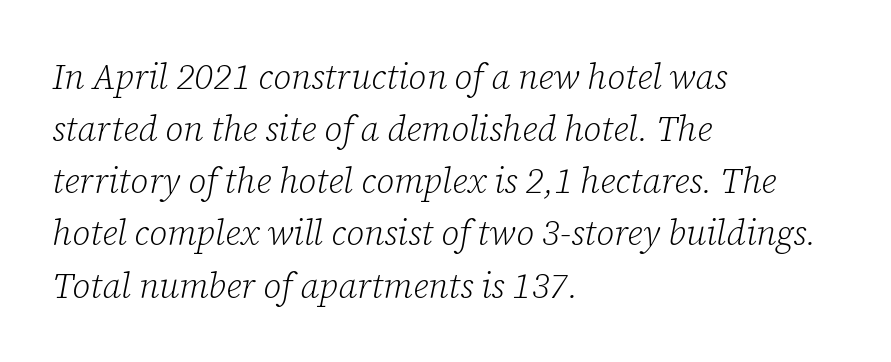
The image shows 35 px light serif type, italic (leaning right); set left-aligned, normal line spacing (1.49x), normal letter spacing, not underlined; low stroke contrast and a medium x-height.
